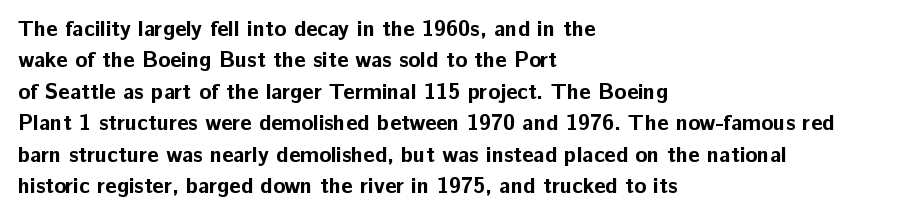
The vertical gap from one line to the next is medium. Bold? Absolutely — the strokes are thick and heavy. Plain, unruled lines of type. The ragged edge is on the right, which tells us the setting is flush left.
